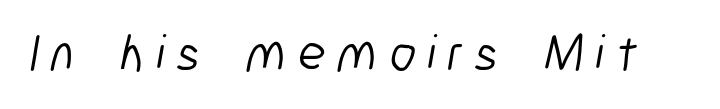
{"serif": "no", "bold": "no", "weight": "light", "width": "condensed", "stroke_contrast": "low", "x_height": "medium", "monospaced": "no", "underline": "no", "letter_spacing": "wide", "letter_spacing_em": 0.22, "glyph_px": 52}
